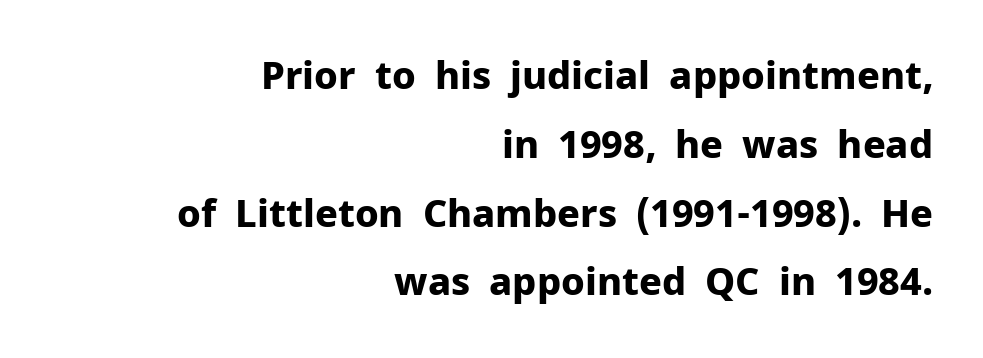
The image shows 38 px bold sans-serif type, upright; set right-aligned, line spacing 1.81x, normal letter spacing, not underlined; low stroke contrast and a medium x-height.
